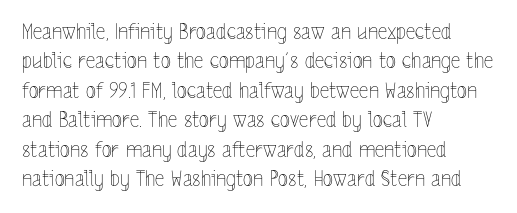
Q: Is the text bold? A: No.
Q: Is the text italic (slanted)? A: No, it is upright.
Q: Is the text underlined? A: No.
Q: How is the paragraph aligned? A: Left-aligned.
Q: Is the spacing between letters normal or unusually wide? A: Normal.
Q: Is the spacing between lines tight, normal or loose? A: Normal.
